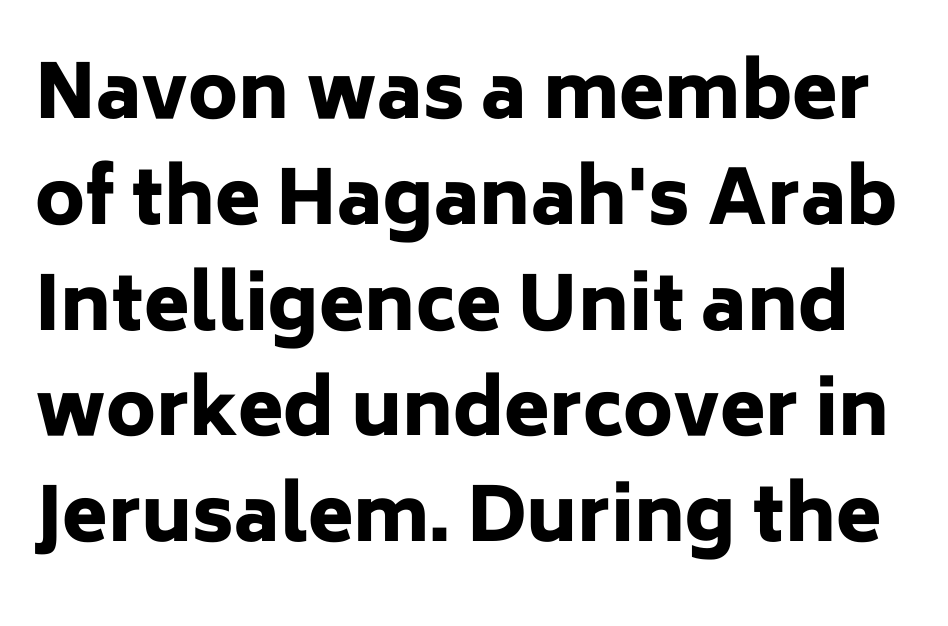
{"serif": "no", "italic": "no", "bold": "yes", "weight": "heavy", "width": "normal", "stroke_contrast": "low", "x_height": "medium", "monospaced": "no", "underline": "no", "line_spacing": "normal", "line_spacing_ratio": 1.43, "letter_spacing": "normal", "letter_spacing_em": 0.0, "glyph_px": 74}
